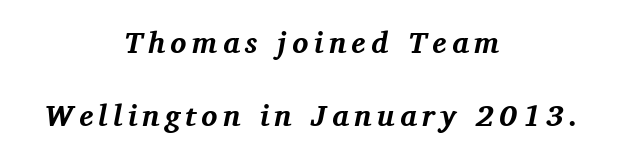
The glyphs have the mass of a bold cut. Decoration check: the copy has no underline. The letters carry serifs — small finishing strokes at the ends of their stems. Looks like regular typesetting: each glyph gets only the width it needs. The rendering positions every line midway between the sides. The font's italic variant was chosen for this text.
